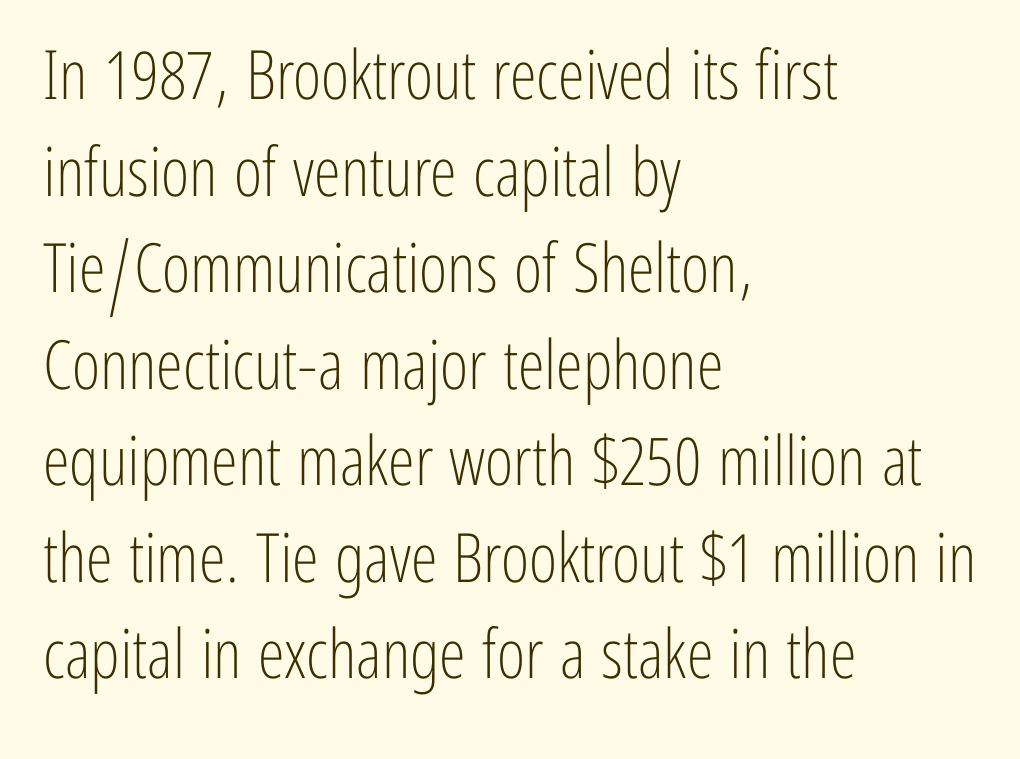
The image shows 68 px light, condensed sans-serif type, upright; set left-aligned, normal line spacing (1.42x), normal letter spacing, not underlined; low stroke contrast and a medium x-height.
